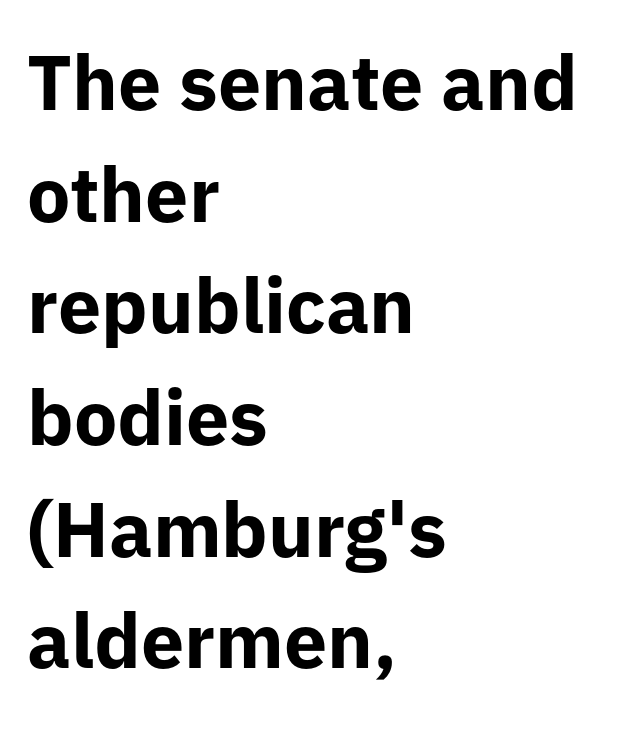
The image shows 77 px bold sans-serif type, upright; set left-aligned, normal line spacing (1.45x), normal letter spacing, not underlined; low stroke contrast and a medium x-height.
